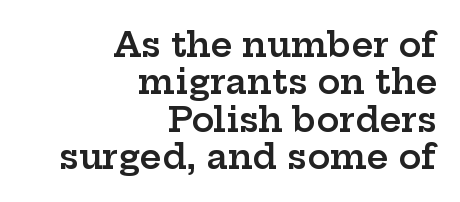
{"serif": "yes", "italic": "no", "bold": "semi", "weight": "semibold", "width": "wide", "stroke_contrast": "low", "x_height": "medium", "monospaced": "no", "underline": "no", "align": "right", "line_spacing": "tight", "line_spacing_ratio": 1.1, "letter_spacing": "normal", "letter_spacing_em": 0.0, "glyph_px": 34}
